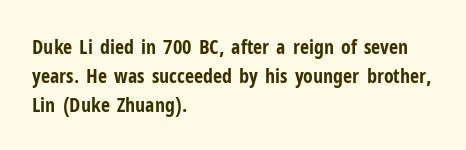
The image shows 20 px bold type, upright; set left-aligned, normal line spacing (1.44x), normal letter spacing, not underlined.
